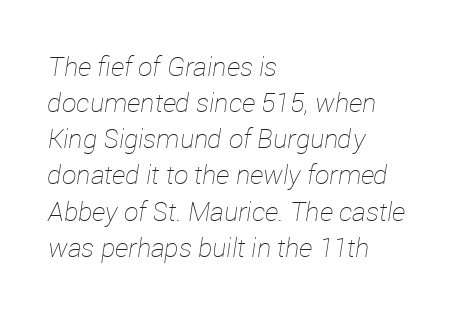
What's the leading like? Ordinary, nothing unusual. The paragraph has a hard left edge and a soft right edge. The glyphs look as if they've been sheared to an angle. The space beneath each line is pristine and unruled. Tracking value appears to be zero — textbook default spacing. Each stroke keeps to a modest, everyday thickness or less.
